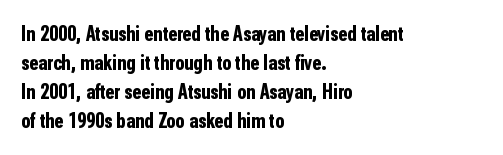
{"italic": "no", "bold": "yes", "underline": "no", "align": "left", "line_spacing": "normal", "line_spacing_ratio": 1.38, "letter_spacing": "normal", "letter_spacing_em": 0.0, "glyph_px": 21}
